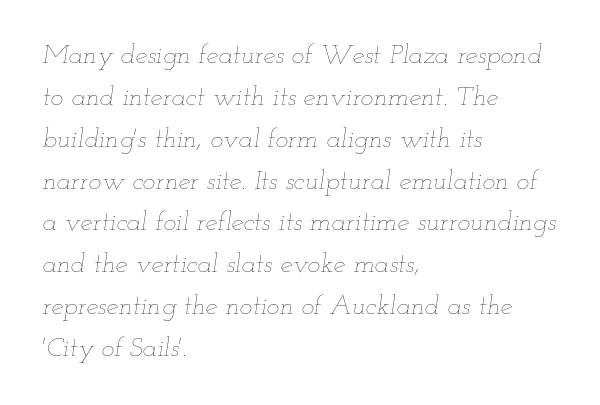
The image shows 27 px text type, italic (leaning right); set left-aligned, normal line spacing (1.55x), normal letter spacing, not underlined.
